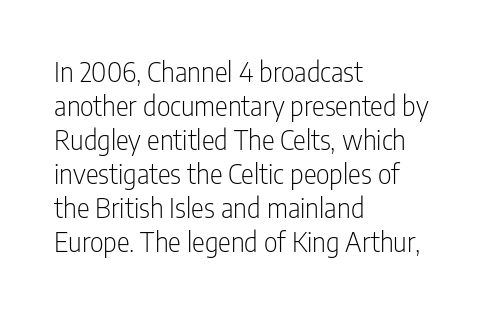
{"italic": "no", "bold": "no", "underline": "no", "align": "left", "line_spacing": "normal", "line_spacing_ratio": 1.26, "letter_spacing": "normal", "letter_spacing_em": 0.0, "glyph_px": 27}
